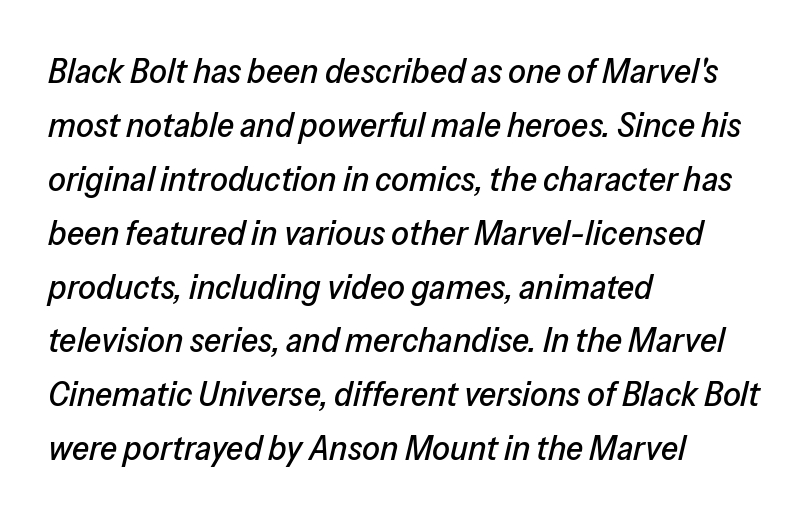
{"italic": "yes", "lean": "right", "slant_degrees": 13, "width": "normal", "stroke_contrast": "low", "x_height": "medium", "monospaced": "no", "underline": "no", "align": "left", "line_spacing": "normal", "line_spacing_ratio": 1.54, "letter_spacing": "normal", "letter_spacing_em": 0.0, "glyph_px": 35}
